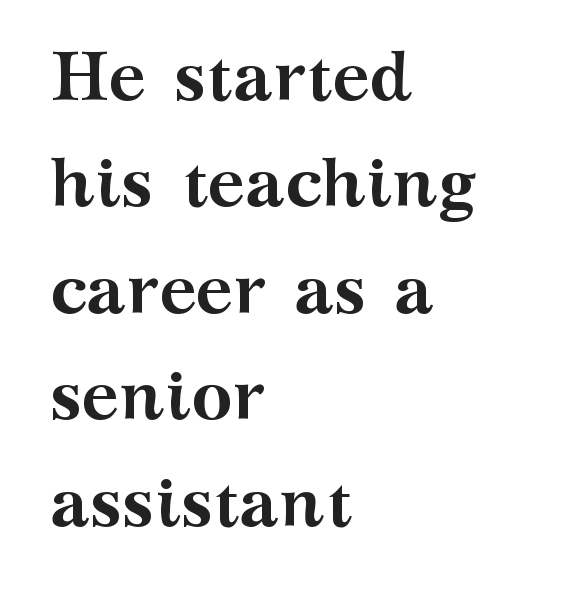
Q: Is the text bold? A: Yes.
Q: Is the text italic (slanted)? A: No, it is upright.
Q: Is the typeface a serif or a sans-serif typeface? A: Serif.
Q: Is the text underlined? A: No.
Q: How is the paragraph aligned? A: Left-aligned.
Q: Is the spacing between letters normal or unusually wide? A: Normal.
Q: Is the spacing between lines tight, normal or loose? A: Normal.
Q: Width (condensed, normal, or wide)? A: Wide.
Q: Stroke contrast? A: Medium.
Q: x-height? A: Medium.
Q: Monospaced? A: No.
